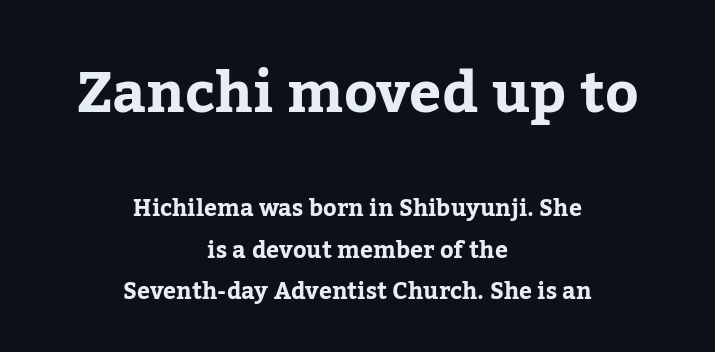
The image shows 57 px serif type, upright; set centered, line spacing 1.8x, normal letter spacing, not underlined; the first (top) block is 2.48x larger; low stroke contrast and a medium x-height.
